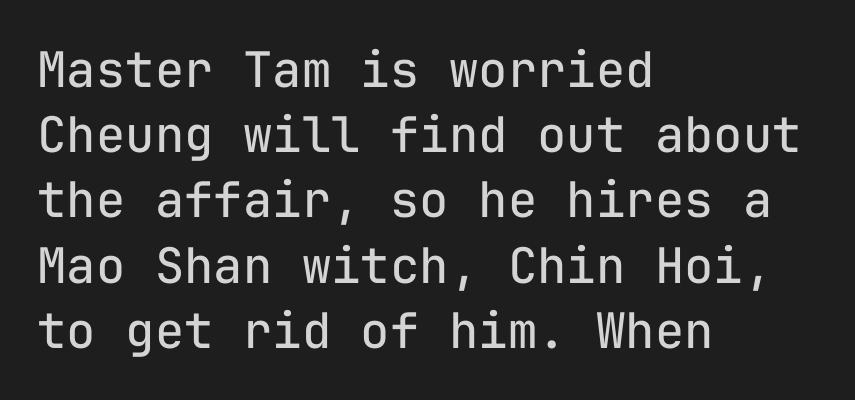
Q: Is the text bold? A: No.
Q: Is the text italic (slanted)? A: No, it is upright.
Q: Is the typeface a serif or a sans-serif typeface? A: Sans-serif.
Q: Is the text underlined? A: No.
Q: How is the paragraph aligned? A: Left-aligned.
Q: Is the spacing between letters normal or unusually wide? A: Normal.
Q: Is the spacing between lines tight, normal or loose? A: Normal.
Q: Width (condensed, normal, or wide)? A: Normal.
Q: Stroke contrast? A: Low.
Q: x-height? A: Medium.
Q: Monospaced? A: Yes.
